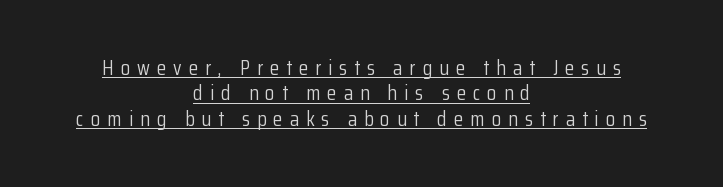
Q: Is the text bold? A: No.
Q: Is the text italic (slanted)? A: No, it is upright.
Q: Is the text underlined? A: Yes.
Q: How is the paragraph aligned? A: Centered.
Q: Is the spacing between letters normal or unusually wide? A: Unusually wide.
